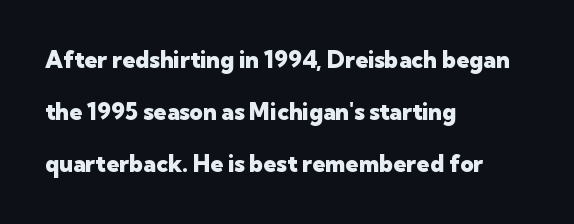
The image shows 23 px bold type, upright; set left-aligned, loose line spacing (2.27x), normal letter spacing, not underlined.
